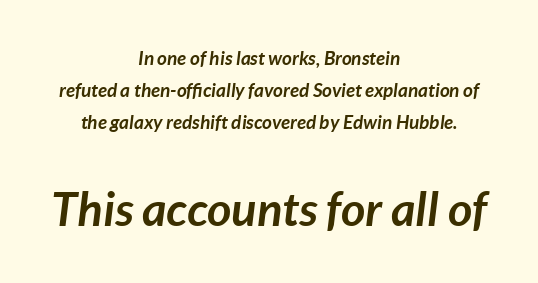
The image shows 47 px semibold type, italic (leaning right); set centered, normal line spacing (1.68x), normal letter spacing, not underlined; the second (bottom) block is 2.47x larger; low stroke contrast and a medium x-height.
